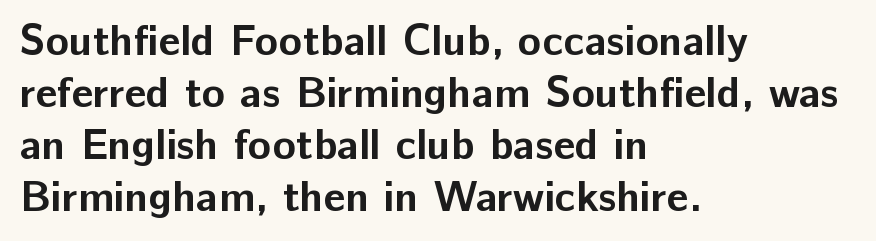
The image shows 43 px bold sans-serif type, upright; set left-aligned, line spacing 1.21x, normal letter spacing, not underlined; low stroke contrast and a medium x-height.
